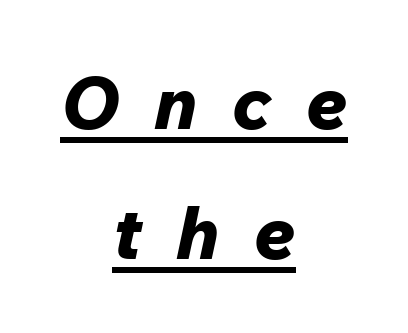
{"italic": "yes", "lean": "right", "slant_degrees": 12, "bold": "yes", "weight": "bold", "width": "normal", "stroke_contrast": "low", "x_height": "medium", "monospaced": "no", "underline": "yes", "align": "center", "line_spacing_ratio": 1.78, "letter_spacing": "wide", "letter_spacing_em": 0.47, "glyph_px": 73}
